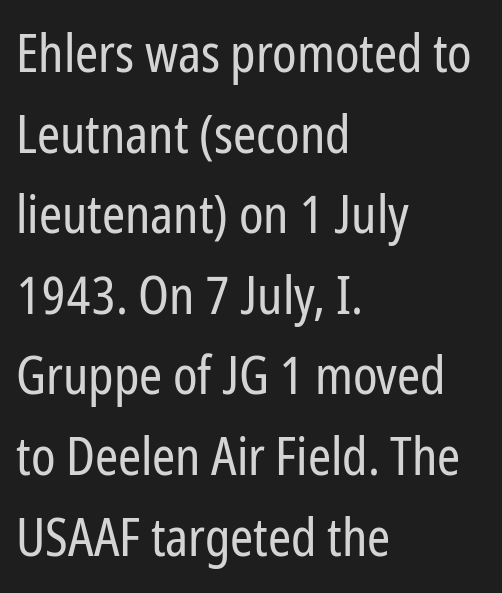
The image shows 52 px regular-weight, condensed sans-serif type, upright; set left-aligned, normal line spacing (1.55x), normal letter spacing, not underlined; low stroke contrast and a medium x-height.
